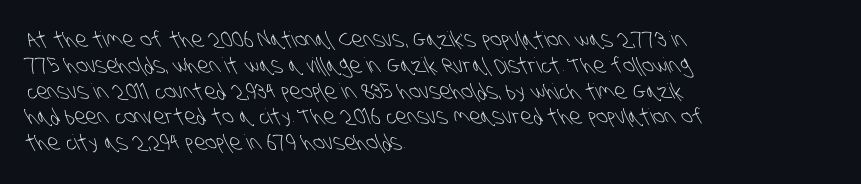
{"bold": "no", "underline": "no", "align": "left", "line_spacing_ratio": 1.23, "letter_spacing": "normal", "letter_spacing_em": 0.0, "glyph_px": 21}
